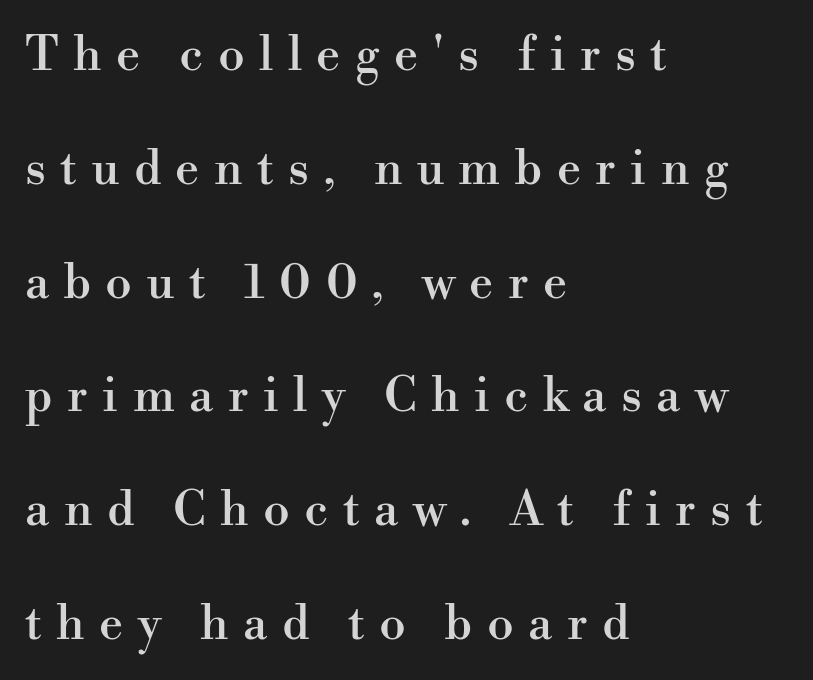
The image shows 48 px serif type, upright; set left-aligned, loose line spacing (2.37x), unusually wide letter spacing (+0.3 em), not underlined; high stroke contrast and a small x-height.
